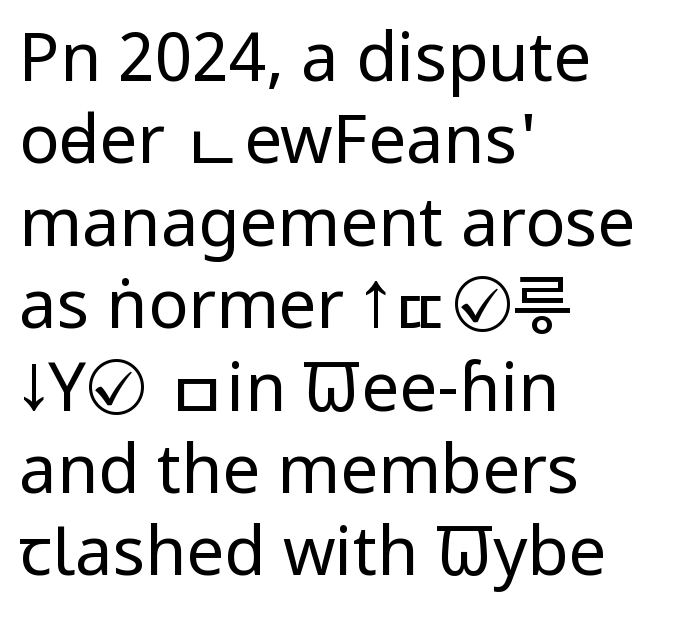
Q: Is the text bold? A: No.
Q: Is the text italic (slanted)? A: No, it is upright.
Q: Is the typeface a serif or a sans-serif typeface? A: Sans-serif.
Q: Is the text underlined? A: No.
Q: How is the paragraph aligned? A: Left-aligned.
Q: Is the spacing between letters normal or unusually wide? A: Normal.
Q: Width (condensed, normal, or wide)? A: Condensed.
Q: Stroke contrast? A: Low.
Q: x-height? A: Large.
Q: Monospaced? A: No.
